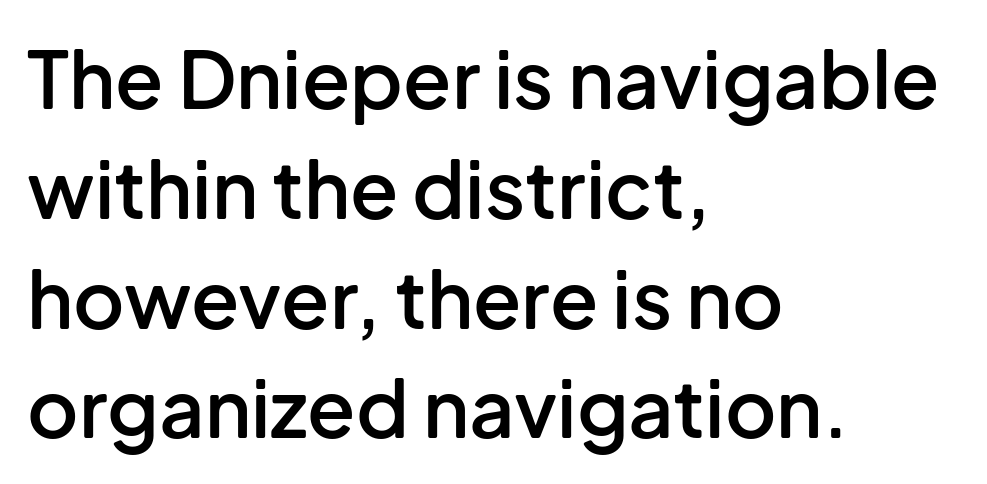
{"serif": "no", "italic": "no", "bold": "semi", "weight": "semibold", "width": "normal", "stroke_contrast": "low", "x_height": "medium", "monospaced": "no", "underline": "no", "align": "left", "line_spacing": "normal", "line_spacing_ratio": 1.39, "letter_spacing": "normal", "letter_spacing_em": 0.0, "glyph_px": 79}
